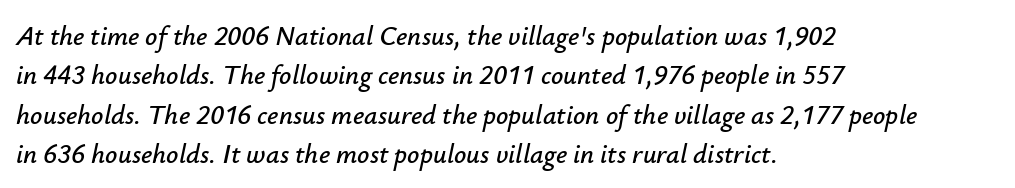
The image shows 27 px text type, italic (leaning right); set left-aligned, normal line spacing (1.46x), normal letter spacing, not underlined.
